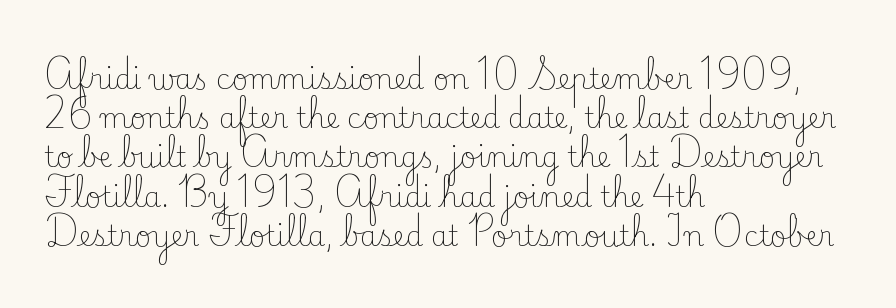
Q: Is the text bold? A: No.
Q: Is the text italic (slanted)? A: No, it is upright.
Q: Is the typeface a serif or a sans-serif typeface? A: Serif.
Q: Is the text underlined? A: No.
Q: How is the paragraph aligned? A: Left-aligned.
Q: Is the spacing between letters normal or unusually wide? A: Normal.
Q: Is the spacing between lines tight, normal or loose? A: Normal.
Q: Width (condensed, normal, or wide)? A: Normal.
Q: Stroke contrast? A: Low.
Q: x-height? A: Small.
Q: Monospaced? A: No.
